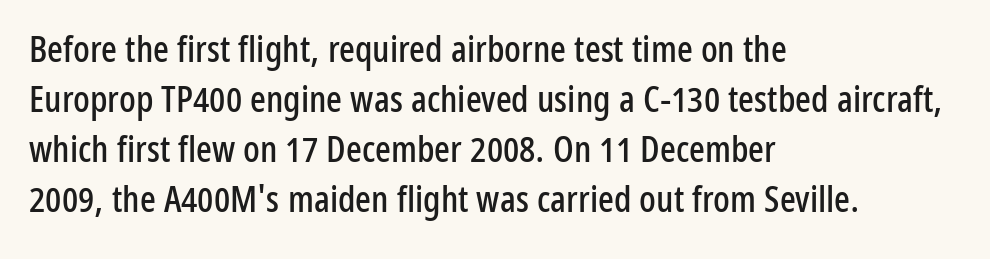
{"serif": "no", "italic": "no", "width": "condensed", "stroke_contrast": "low", "x_height": "medium", "monospaced": "no", "underline": "no", "align": "left", "line_spacing": "normal", "line_spacing_ratio": 1.35, "letter_spacing": "normal", "letter_spacing_em": 0.0, "glyph_px": 37}
